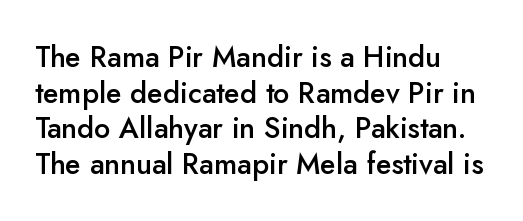
Look at the bottom of the vertical strokes: they stop flat, with no serifs. The paragraph shown leans on its left margin. Tracking here is standard; glyphs follow each other at the usual distance. Underlining? Definitely not there. Character widths vary here, with narrow letters taking less room than wide ones.
